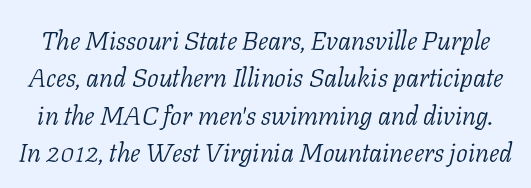
{"italic": "yes", "lean": "right", "slant_degrees": 11, "bold": "no", "underline": "no", "line_spacing": "normal", "line_spacing_ratio": 1.44, "letter_spacing": "normal", "letter_spacing_em": 0.0, "glyph_px": 26}
